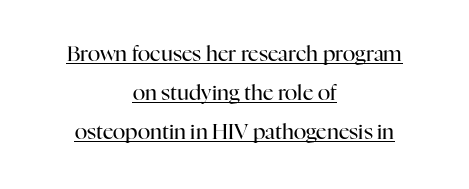
The image shows 21 px text type, upright; set centered, line spacing 1.86x, normal letter spacing, underlined.
